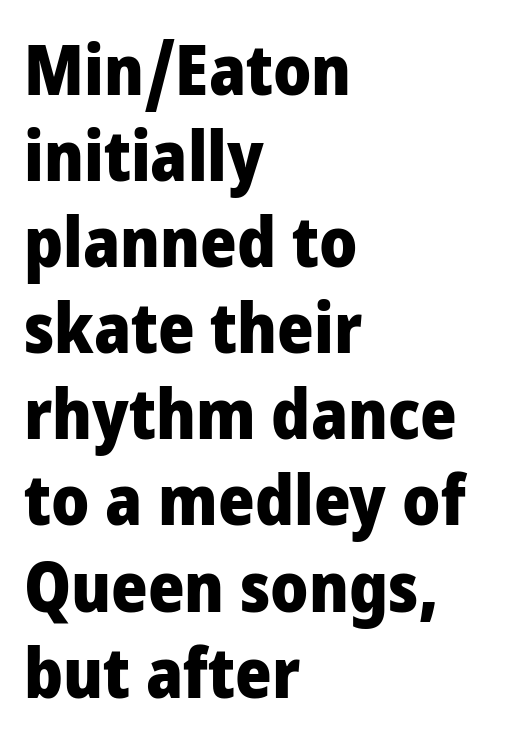
The string is rendered with underlining switched off. Typographically, this falls in the sans-serif category. Do the letters lean? They stand straight. The rag falls on the right side of this text block. Note the varied advance widths — an 'i' is clearly narrower than an 'm'. Stroke thickness is high; the sample reads as a true bold.
